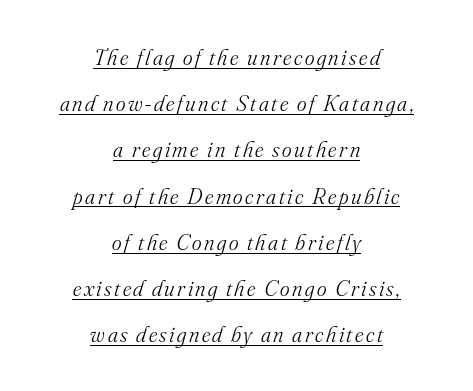
In CSS terms this would be text-align: center. Looks like someone drew a line under every word here. Regarding leading, the lines here are spaced well apart. Looking at the ascenders, they clearly lean. Compared with a typical body face, this is equally light or lighter still.
